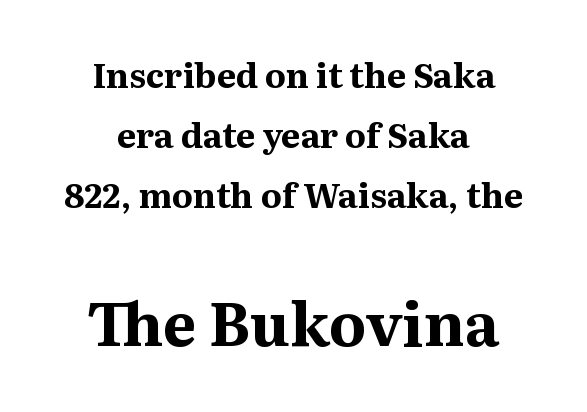
Q: Is the text bold? A: Yes.
Q: Is the text italic (slanted)? A: No, it is upright.
Q: Is the typeface a serif or a sans-serif typeface? A: Serif.
Q: Is the text underlined? A: No.
Q: How is the paragraph aligned? A: Centered.
Q: Is the spacing between letters normal or unusually wide? A: Normal.
Q: Which block of text is set in a larger size, the first (top) or the second (bottom)? A: The second (bottom) one.
Q: Width (condensed, normal, or wide)? A: Normal.
Q: Stroke contrast? A: Medium.
Q: x-height? A: Medium.
Q: Monospaced? A: No.
